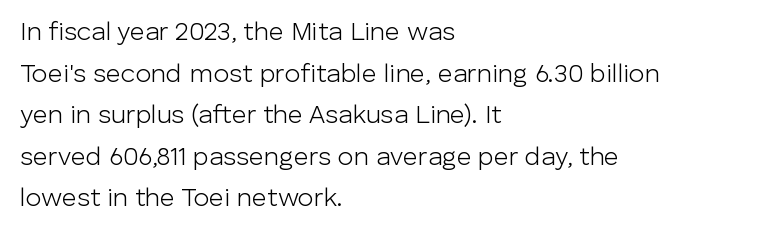
The image shows 26 px text type, upright; set left-aligned, normal line spacing (1.6x), normal letter spacing, not underlined.
